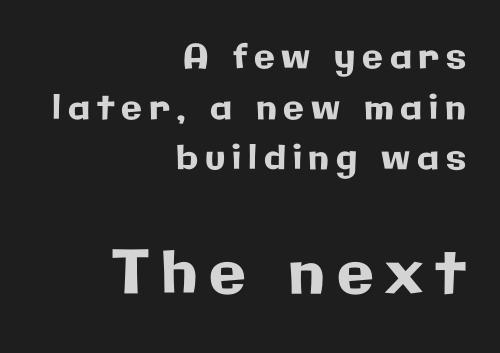
Q: Is the text italic (slanted)? A: No, it is upright.
Q: Is the typeface a serif or a sans-serif typeface? A: Sans-serif.
Q: Is the text underlined? A: No.
Q: How is the paragraph aligned? A: Right-aligned.
Q: Is the spacing between letters normal or unusually wide? A: Unusually wide.
Q: Is the spacing between lines tight, normal or loose? A: Normal.
Q: Which block of text is set in a larger size, the first (top) or the second (bottom)? A: The second (bottom) one.
Q: Width (condensed, normal, or wide)? A: Normal.
Q: Stroke contrast? A: Low.
Q: x-height? A: Medium.
Q: Monospaced? A: No.
